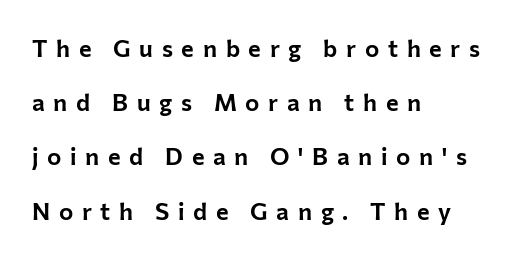
Q: Is the text italic (slanted)? A: No, it is upright.
Q: Is the text underlined? A: No.
Q: How is the paragraph aligned? A: Left-aligned.
Q: Is the spacing between letters normal or unusually wide? A: Unusually wide.
Q: Is the spacing between lines tight, normal or loose? A: Loose.
